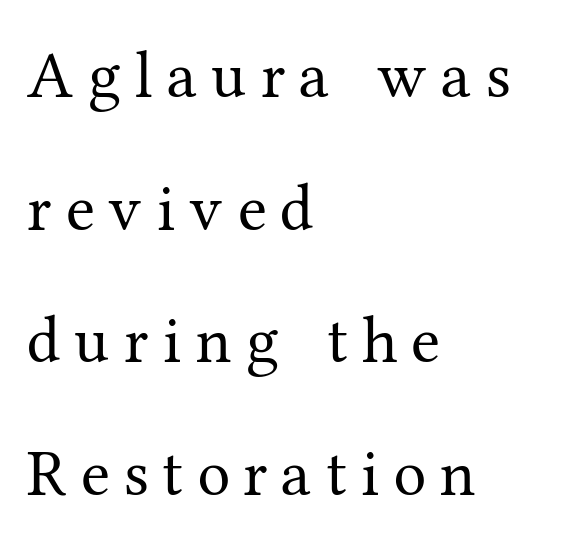
Q: Is the text bold? A: No.
Q: Is the text italic (slanted)? A: No, it is upright.
Q: Is the typeface a serif or a sans-serif typeface? A: Serif.
Q: Is the text underlined? A: No.
Q: How is the paragraph aligned? A: Left-aligned.
Q: Is the spacing between letters normal or unusually wide? A: Unusually wide.
Q: Is the spacing between lines tight, normal or loose? A: Loose.
Q: Width (condensed, normal, or wide)? A: Normal.
Q: Stroke contrast? A: Medium.
Q: x-height? A: Medium.
Q: Monospaced? A: No.
